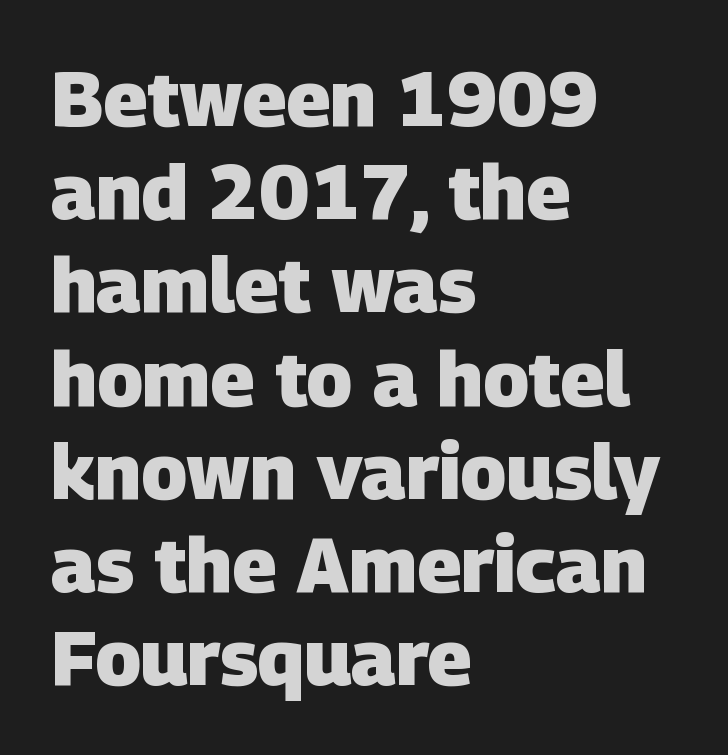
{"serif": "no", "bold": "yes", "weight": "heavy", "width": "normal", "stroke_contrast": "low", "x_height": "large", "monospaced": "no", "underline": "no", "align": "left", "line_spacing_ratio": 1.21, "letter_spacing": "normal", "letter_spacing_em": 0.0, "glyph_px": 77}
